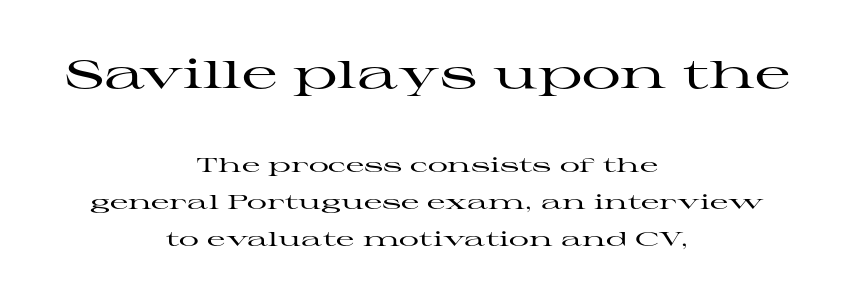
{"serif": "yes", "italic": "no", "width": "wide", "stroke_contrast": "high", "x_height": "medium", "monospaced": "no", "underline": "no", "align": "center", "line_spacing_ratio": 1.85, "letter_spacing": "normal", "letter_spacing_em": 0.0, "larger_block": "first", "size_ratio": 1.95, "glyph_px": 39}
